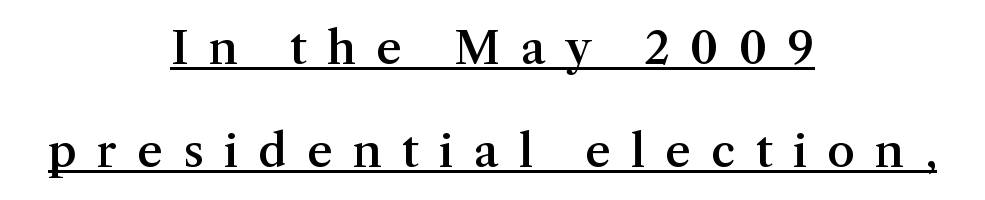
The image shows 45 px semibold serif type, upright; set centered, loose line spacing (2.29x), unusually wide letter spacing (+0.45 em), underlined; medium stroke contrast and a medium x-height.
